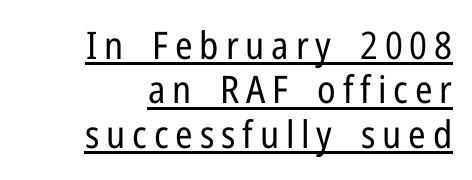
The image shows 38 px regular-weight, condensed sans-serif type, upright; set right-aligned, line spacing 1.17x, underlined; low stroke contrast and a medium x-height.
